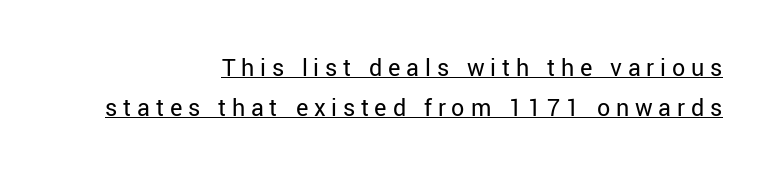
Q: Is the text bold? A: No.
Q: Is the text italic (slanted)? A: No, it is upright.
Q: Is the text underlined? A: Yes.
Q: How is the paragraph aligned? A: Right-aligned.
Q: Is the spacing between letters normal or unusually wide? A: Unusually wide.
Q: Is the spacing between lines tight, normal or loose? A: Normal.
